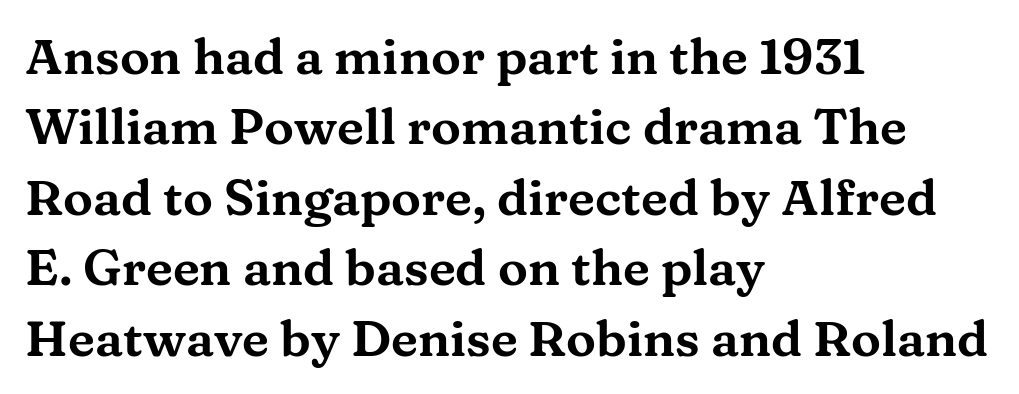
The image shows 50 px wide serif type, upright; set left-aligned, normal line spacing (1.41x), normal letter spacing, not underlined; medium stroke contrast and a medium x-height.
